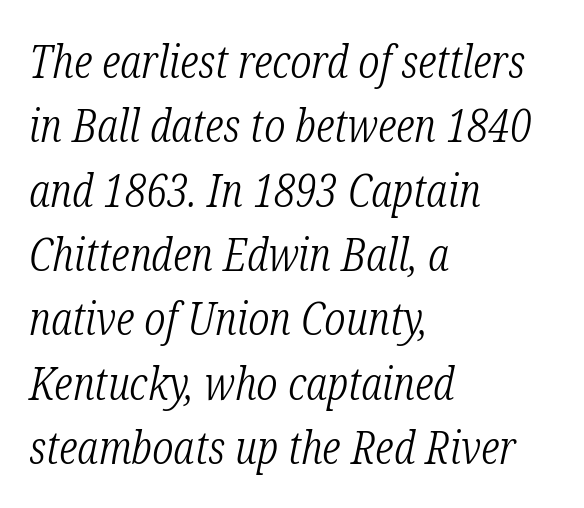
Q: Is the text bold? A: No.
Q: Is the text italic (slanted)? A: Yes, it leans right by about 12 degrees.
Q: Is the typeface a serif or a sans-serif typeface? A: Serif.
Q: Is the text underlined? A: No.
Q: How is the paragraph aligned? A: Left-aligned.
Q: Is the spacing between letters normal or unusually wide? A: Normal.
Q: Is the spacing between lines tight, normal or loose? A: Normal.
Q: Width (condensed, normal, or wide)? A: Condensed.
Q: Stroke contrast? A: Low.
Q: x-height? A: Medium.
Q: Monospaced? A: No.
